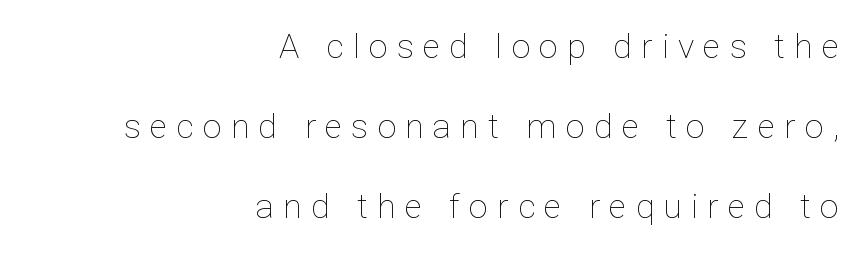
The strokes are not fattened; the text isn't bold. Varying glyph widths throughout — classic text-font behaviour. Clear beneath every line of the passage. The space between consecutive lines is lavish.
